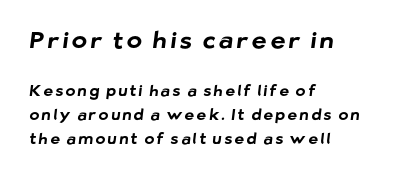
The rendering anchors every line to the left-hand side. This sample keeps an unexceptional amount of space between lines. Each glyph is drawn with heavy, bold strokes. Check the space under the baseline: it is left empty.
